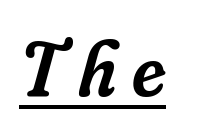
Q: Is the text bold? A: Semi-bold.
Q: Is the text italic (slanted)? A: Yes, it leans right by about 16 degrees.
Q: Is the typeface a serif or a sans-serif typeface? A: Serif.
Q: Is the text underlined? A: Yes.
Q: Width (condensed, normal, or wide)? A: Normal.
Q: Stroke contrast? A: Low.
Q: x-height? A: Small.
Q: Monospaced? A: No.
